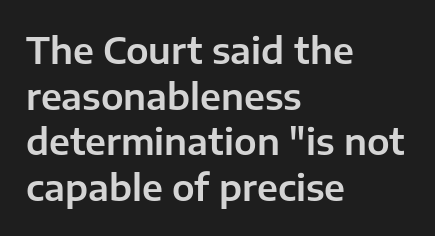
{"serif": "no", "italic": "no", "width": "normal", "stroke_contrast": "low", "x_height": "medium", "monospaced": "no", "underline": "no", "align": "left", "line_spacing": "normal", "line_spacing_ratio": 1.27, "letter_spacing": "normal", "letter_spacing_em": 0.0, "glyph_px": 36}
